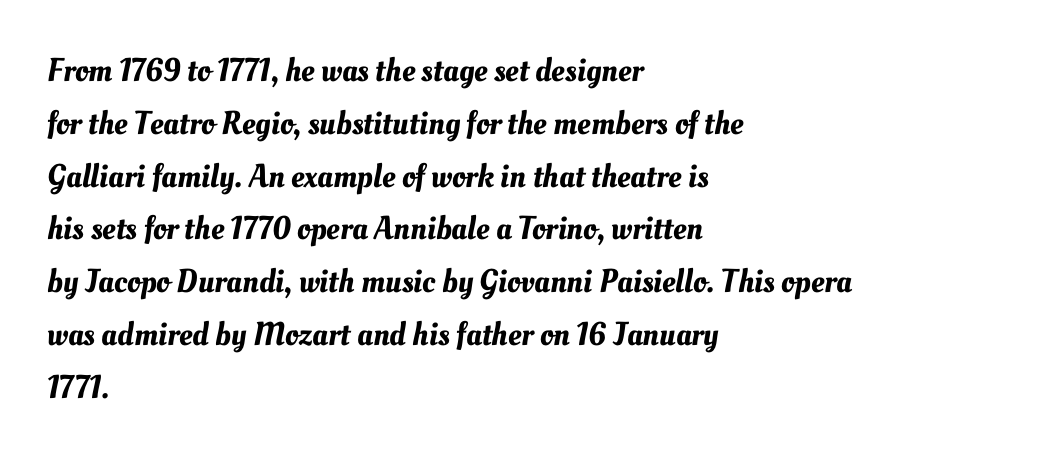
The image shows 33 px text type; set left-aligned, normal line spacing (1.6x), normal letter spacing, not underlined; medium stroke contrast and a small x-height.
